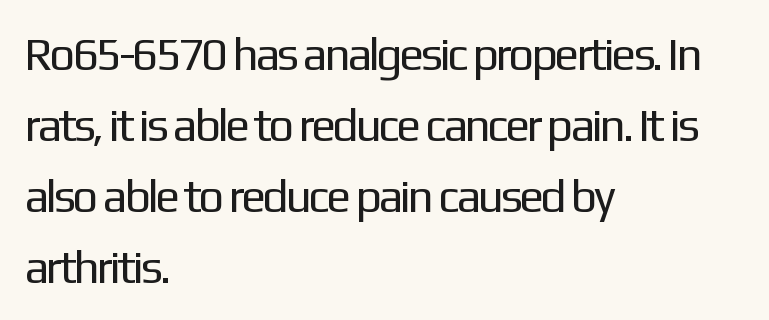
Q: Is the text bold? A: No.
Q: Is the text italic (slanted)? A: No, it is upright.
Q: Is the typeface a serif or a sans-serif typeface? A: Sans-serif.
Q: Is the text underlined? A: No.
Q: How is the paragraph aligned? A: Left-aligned.
Q: Is the spacing between letters normal or unusually wide? A: Normal.
Q: Is the spacing between lines tight, normal or loose? A: Normal.
Q: Width (condensed, normal, or wide)? A: Normal.
Q: Stroke contrast? A: Low.
Q: x-height? A: Medium.
Q: Monospaced? A: No.
